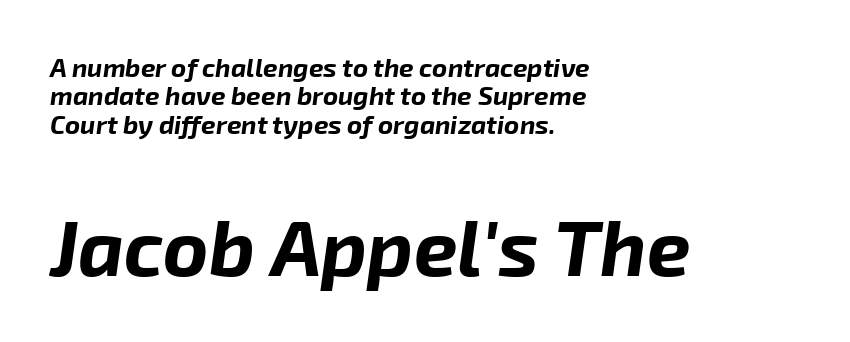
Any mark beneath the type? The region is blank. The later block is typeset at a bigger size than the earlier block. The letters sit at their default tracking, neither squeezed nor spread. One-word summary of the alignment: left.
